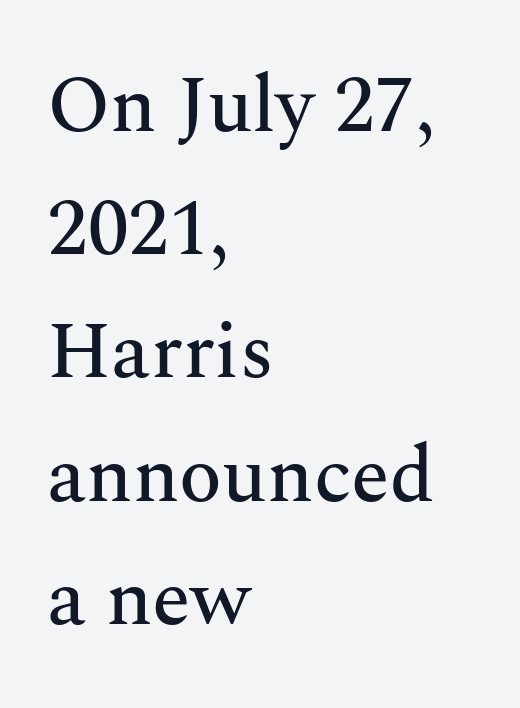
{"serif": "yes", "italic": "no", "width": "normal", "stroke_contrast": "medium", "x_height": "medium", "monospaced": "no", "underline": "no", "align": "left", "line_spacing": "normal", "line_spacing_ratio": 1.56, "letter_spacing": "normal", "letter_spacing_em": 0.0, "glyph_px": 79}
